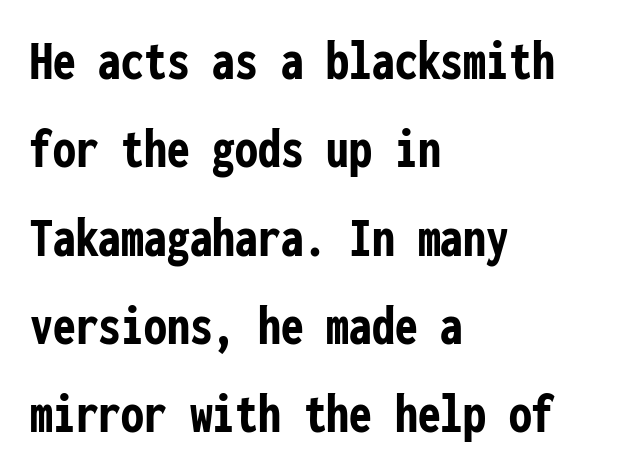
The image shows 57 px semibold, condensed sans-serif type, upright, monospaced; set left-aligned, normal line spacing (1.55x), normal letter spacing, not underlined; low stroke contrast and a medium x-height.
